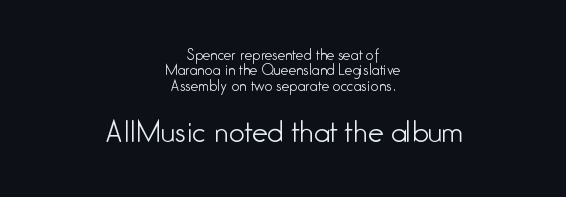
Q: Is the text bold? A: No.
Q: Is the text italic (slanted)? A: No, it is upright.
Q: Is the typeface a serif or a sans-serif typeface? A: Sans-serif.
Q: Is the text underlined? A: No.
Q: How is the paragraph aligned? A: Centered.
Q: Is the spacing between letters normal or unusually wide? A: Normal.
Q: Is the spacing between lines tight, normal or loose? A: Tight.
Q: Which block of text is set in a larger size, the first (top) or the second (bottom)? A: The second (bottom) one.
Q: Width (condensed, normal, or wide)? A: Condensed.
Q: Stroke contrast? A: Low.
Q: x-height? A: Medium.
Q: Monospaced? A: No.
